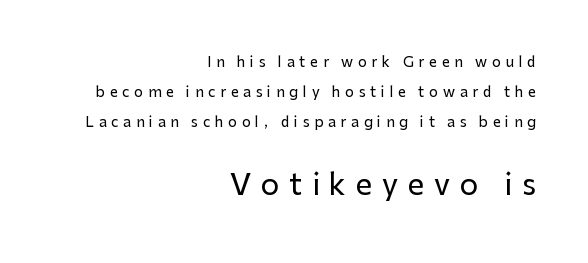
The image shows 29 px sans-serif type, upright; set right-aligned, loose line spacing (2.15x), unusually wide letter spacing (+0.34 em), not underlined; the second (bottom) block is 2.07x larger; low stroke contrast and a medium x-height.
